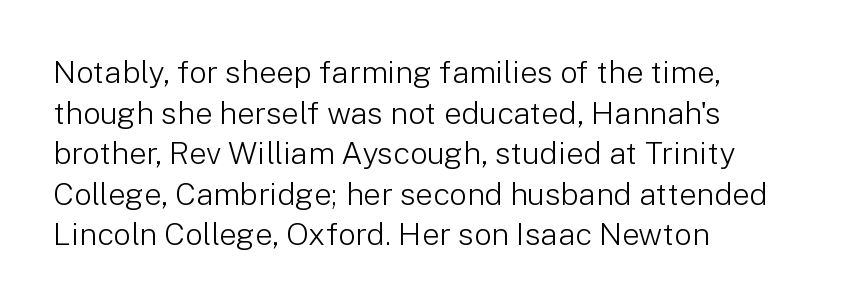
To sum up the face: it is a sans, with no serifs. Tracking value appears to be zero — textbook default spacing. Unbolded letterforms with no extra heft. Here the designer chose a conventional face with non-uniform glyph widths.
